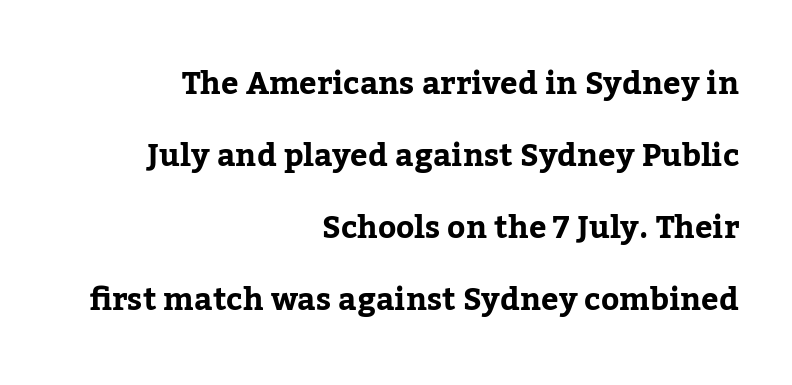
Q: Is the text bold? A: Yes.
Q: Is the text italic (slanted)? A: No, it is upright.
Q: Is the typeface a serif or a sans-serif typeface? A: Serif.
Q: Is the text underlined? A: No.
Q: How is the paragraph aligned? A: Right-aligned.
Q: Is the spacing between letters normal or unusually wide? A: Normal.
Q: Is the spacing between lines tight, normal or loose? A: Loose.
Q: Width (condensed, normal, or wide)? A: Normal.
Q: Stroke contrast? A: Low.
Q: x-height? A: Medium.
Q: Monospaced? A: No.
